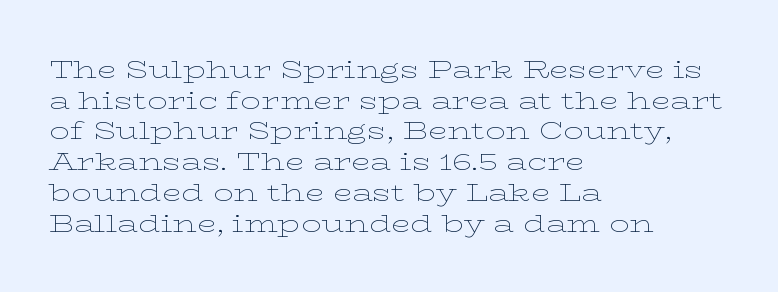
Q: Is the text bold? A: No.
Q: Is the text italic (slanted)? A: No, it is upright.
Q: Is the text underlined? A: No.
Q: How is the paragraph aligned? A: Left-aligned.
Q: Is the spacing between letters normal or unusually wide? A: Normal.
